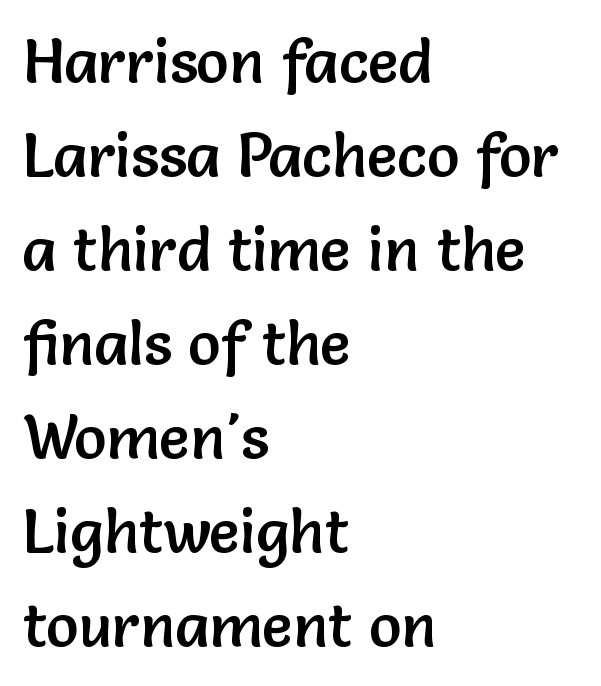
Q: Is the text italic (slanted)? A: No, it is upright.
Q: Is the typeface a serif or a sans-serif typeface? A: Sans-serif.
Q: Is the text underlined? A: No.
Q: How is the paragraph aligned? A: Left-aligned.
Q: Is the spacing between letters normal or unusually wide? A: Normal.
Q: Is the spacing between lines tight, normal or loose? A: Normal.
Q: Width (condensed, normal, or wide)? A: Normal.
Q: Stroke contrast? A: Low.
Q: x-height? A: Medium.
Q: Monospaced? A: No.
